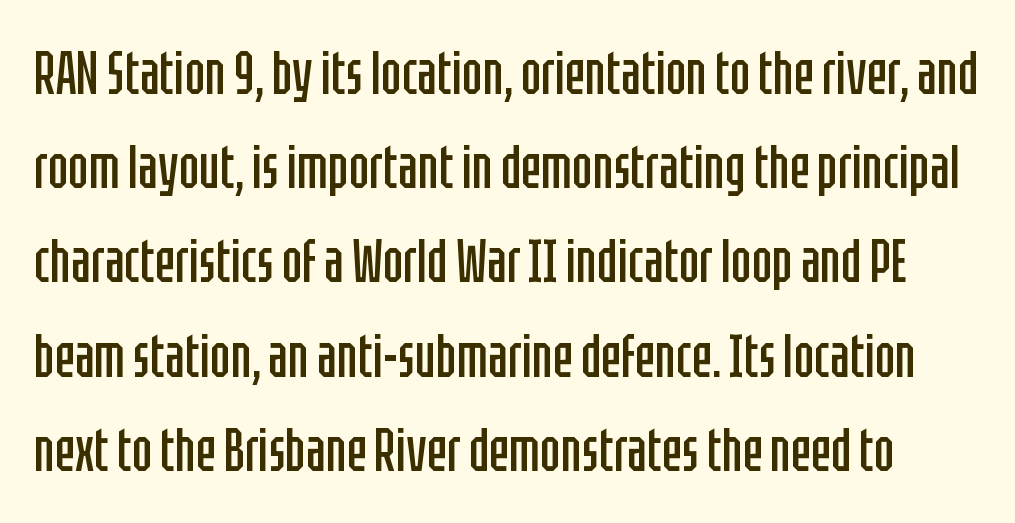
No letter is thick-stroked: the sample isn't bold. Type without underlining. There is no visible air inserted between adjacent glyphs. Ascenders rise straight up at ninety degrees. Character widths vary here, with narrow letters taking less room than wide ones. If you measured baseline to baseline, you'd find a middling distance.
